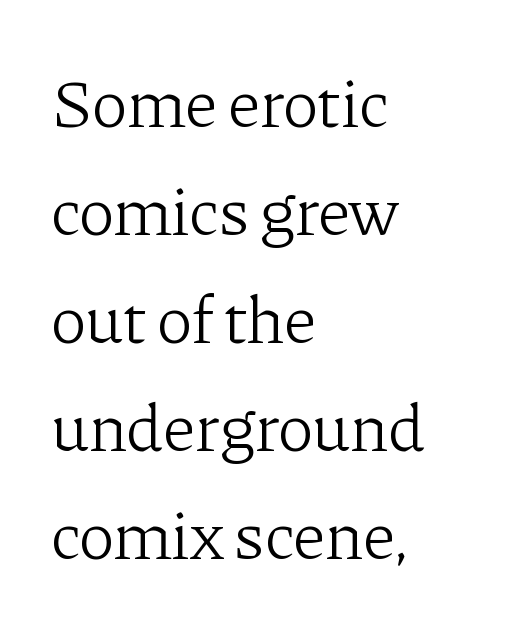
{"serif": "yes", "italic": "no", "bold": "no", "weight": "light", "width": "normal", "stroke_contrast": "low", "x_height": "medium", "monospaced": "no", "underline": "no", "align": "left", "line_spacing": "normal", "line_spacing_ratio": 1.59, "letter_spacing": "normal", "letter_spacing_em": 0.0, "glyph_px": 68}
